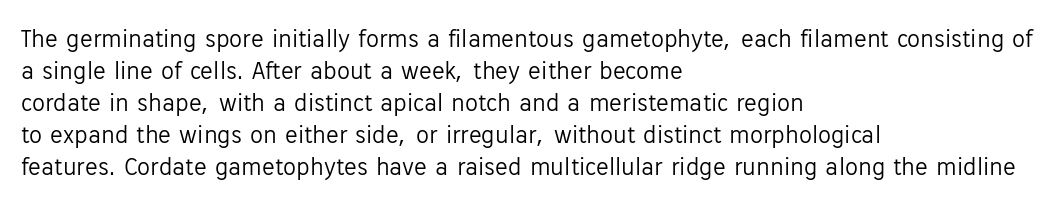
The passage shown is not underscored anywhere. Words appear dense and cohesive because spacing is normal. Alignment: flush left. Unlike italic type, these characters show no tilt at all.
